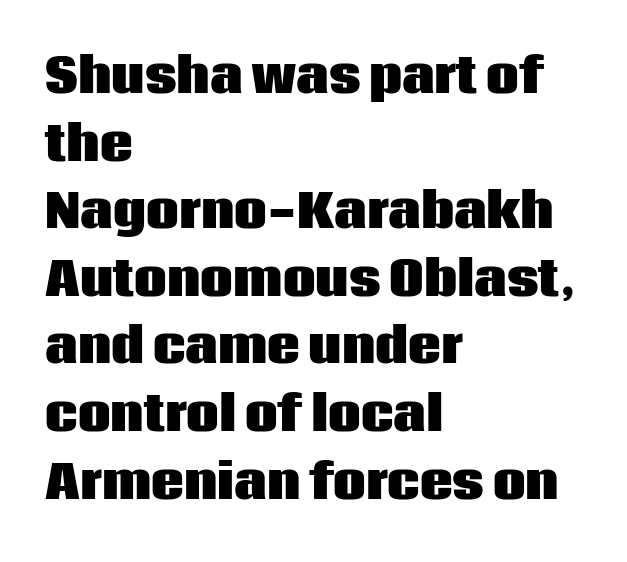
The image shows 46 px heavy sans-serif type, upright; set left-aligned, normal line spacing (1.47x), normal letter spacing, not underlined; low stroke contrast and a large x-height.
